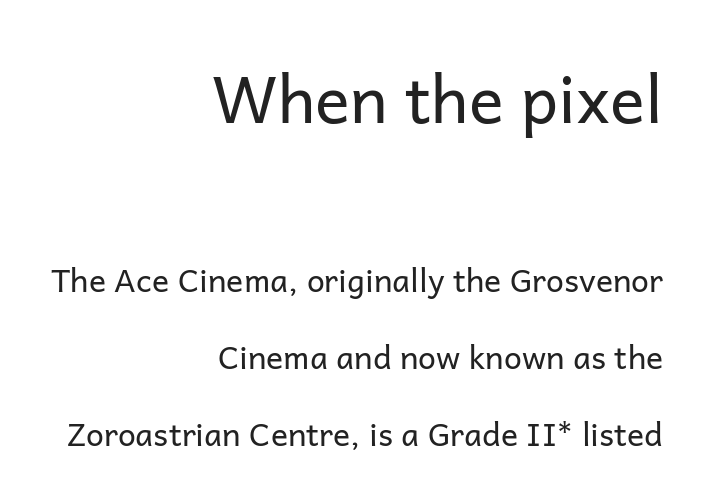
The image shows 65 px regular-weight sans-serif type, upright; set right-aligned, loose line spacing (2.41x), normal letter spacing, not underlined; the first (top) block is 2.03x larger; low stroke contrast and a medium x-height.
